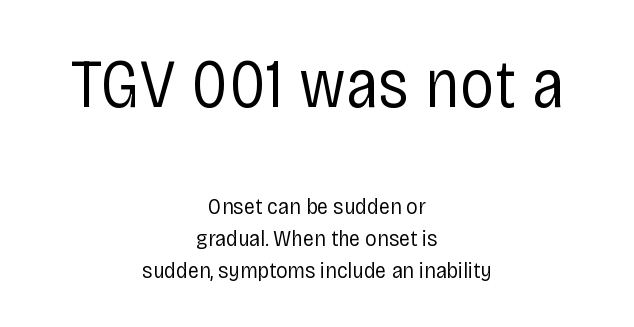
Q: Is the text bold? A: No.
Q: Is the text italic (slanted)? A: No, it is upright.
Q: Is the typeface a serif or a sans-serif typeface? A: Sans-serif.
Q: Is the text underlined? A: No.
Q: How is the paragraph aligned? A: Centered.
Q: Is the spacing between letters normal or unusually wide? A: Normal.
Q: Is the spacing between lines tight, normal or loose? A: Normal.
Q: Which block of text is set in a larger size, the first (top) or the second (bottom)? A: The first (top) one.
Q: Width (condensed, normal, or wide)? A: Condensed.
Q: Stroke contrast? A: Low.
Q: x-height? A: Large.
Q: Monospaced? A: No.
